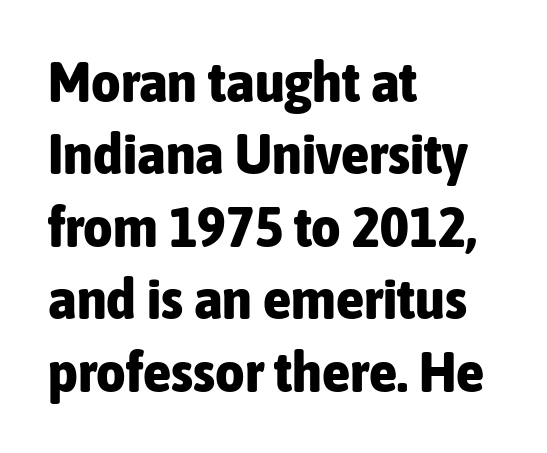
Q: Is the text bold? A: Yes.
Q: Is the text italic (slanted)? A: No, it is upright.
Q: Is the typeface a serif or a sans-serif typeface? A: Sans-serif.
Q: Is the text underlined? A: No.
Q: How is the paragraph aligned? A: Left-aligned.
Q: Is the spacing between letters normal or unusually wide? A: Normal.
Q: Is the spacing between lines tight, normal or loose? A: Normal.
Q: Width (condensed, normal, or wide)? A: Condensed.
Q: Stroke contrast? A: Low.
Q: x-height? A: Medium.
Q: Monospaced? A: No.
